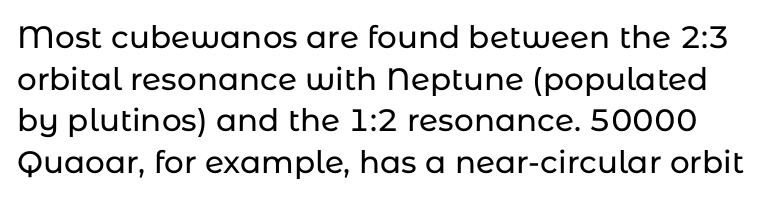
{"serif": "no", "italic": "no", "width": "normal", "stroke_contrast": "low", "x_height": "medium", "monospaced": "no", "underline": "no", "line_spacing": "normal", "line_spacing_ratio": 1.34, "letter_spacing": "normal", "letter_spacing_em": 0.0, "glyph_px": 31}
